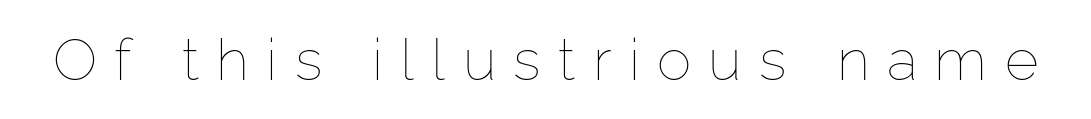
The image shows 58 px thin type, upright; set unusually wide letter spacing (+0.3 em), not underlined; low stroke contrast and a medium x-height.
